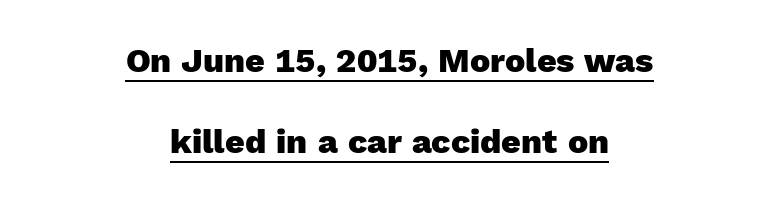
Q: Is the text bold? A: Yes.
Q: Is the text italic (slanted)? A: No, it is upright.
Q: Is the typeface a serif or a sans-serif typeface? A: Sans-serif.
Q: Is the text underlined? A: Yes.
Q: How is the paragraph aligned? A: Centered.
Q: Is the spacing between letters normal or unusually wide? A: Normal.
Q: Is the spacing between lines tight, normal or loose? A: Loose.
Q: Width (condensed, normal, or wide)? A: Normal.
Q: x-height? A: Medium.
Q: Monospaced? A: No.
